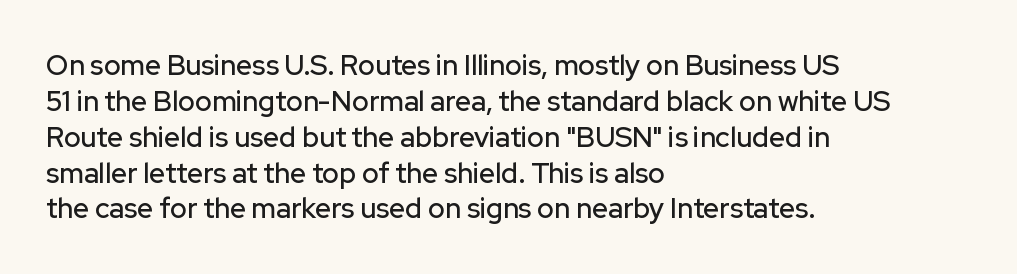
Q: Is the text italic (slanted)? A: No, it is upright.
Q: Is the typeface a serif or a sans-serif typeface? A: Sans-serif.
Q: Is the text underlined? A: No.
Q: How is the paragraph aligned? A: Left-aligned.
Q: Is the spacing between letters normal or unusually wide? A: Normal.
Q: Is the spacing between lines tight, normal or loose? A: Normal.
Q: Width (condensed, normal, or wide)? A: Normal.
Q: Stroke contrast? A: Low.
Q: x-height? A: Medium.
Q: Monospaced? A: No.
